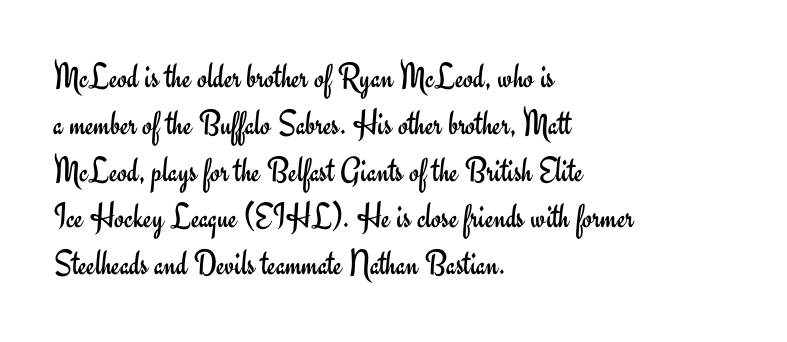
Q: Is the text bold? A: No.
Q: Is the text italic (slanted)? A: Yes.
Q: Is the typeface a serif or a sans-serif typeface? A: Sans-serif.
Q: Is the text underlined? A: No.
Q: How is the paragraph aligned? A: Left-aligned.
Q: Is the spacing between letters normal or unusually wide? A: Normal.
Q: Is the spacing between lines tight, normal or loose? A: Normal.
Q: Width (condensed, normal, or wide)? A: Normal.
Q: Stroke contrast? A: Low.
Q: x-height? A: Small.
Q: Monospaced? A: No.
